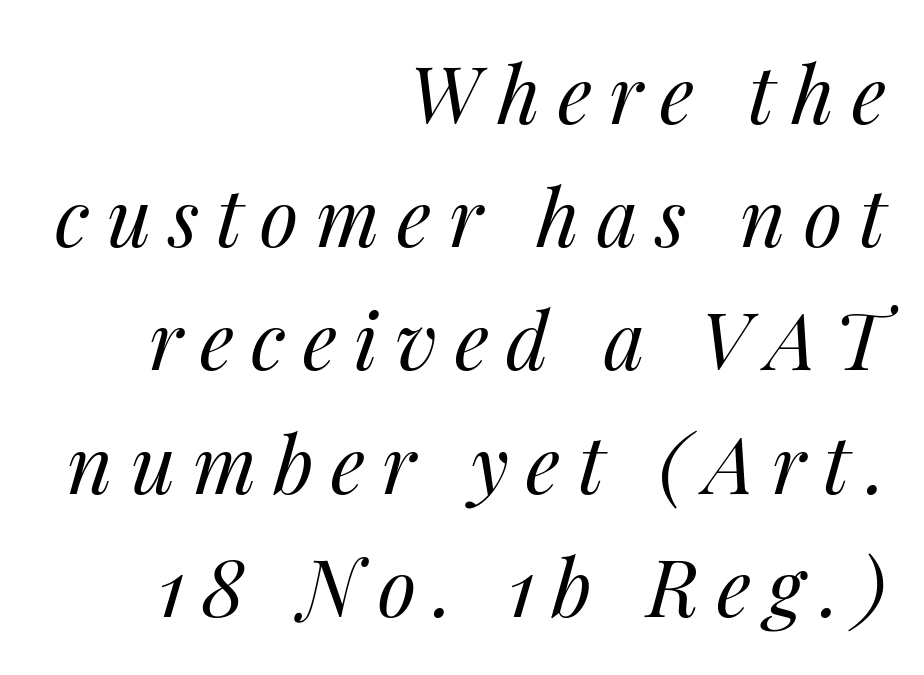
The compositor pushed each line to the right boundary. Honestly, there is no underline to notice here at all. In terms of leading, this rendering sits right in the middle. Compared with typical body copy, the letter spacing here is much looser.
